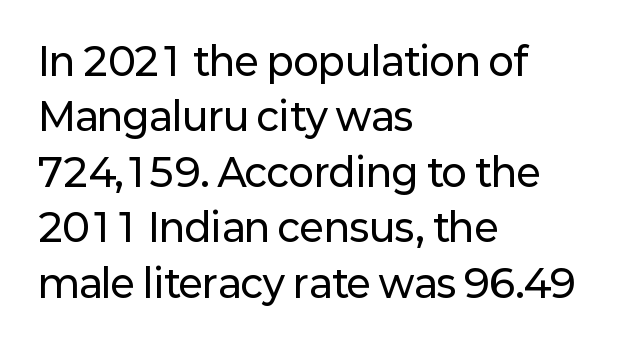
Q: Is the text italic (slanted)? A: No, it is upright.
Q: Is the typeface a serif or a sans-serif typeface? A: Sans-serif.
Q: Is the text underlined? A: No.
Q: How is the paragraph aligned? A: Left-aligned.
Q: Is the spacing between letters normal or unusually wide? A: Normal.
Q: Is the spacing between lines tight, normal or loose? A: Normal.
Q: Width (condensed, normal, or wide)? A: Normal.
Q: Stroke contrast? A: Low.
Q: x-height? A: Medium.
Q: Monospaced? A: No.
